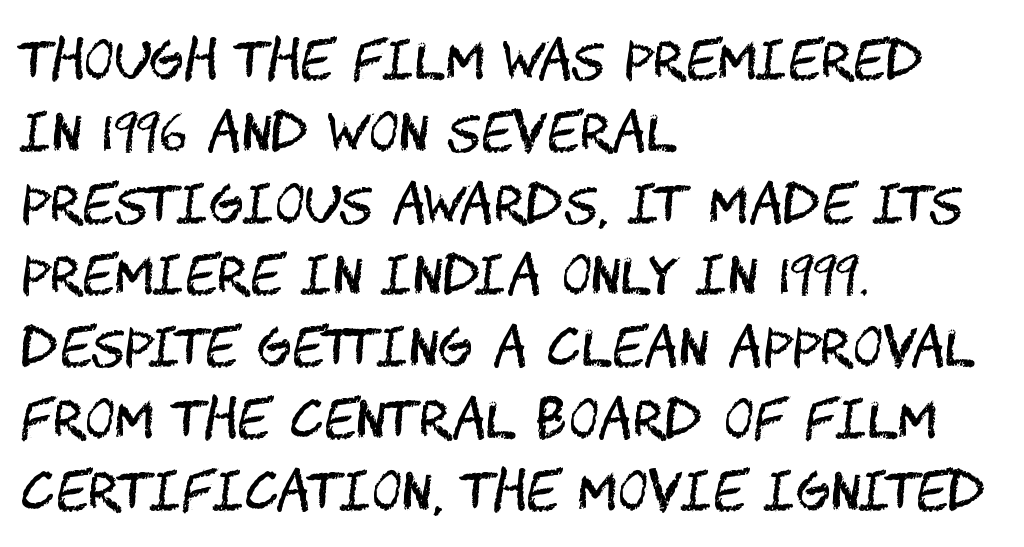
The image shows 52 px regular-weight, condensed sans-serif type, upright; set left-aligned, normal line spacing (1.38x), normal letter spacing, not underlined; medium stroke contrast and a large x-height.
